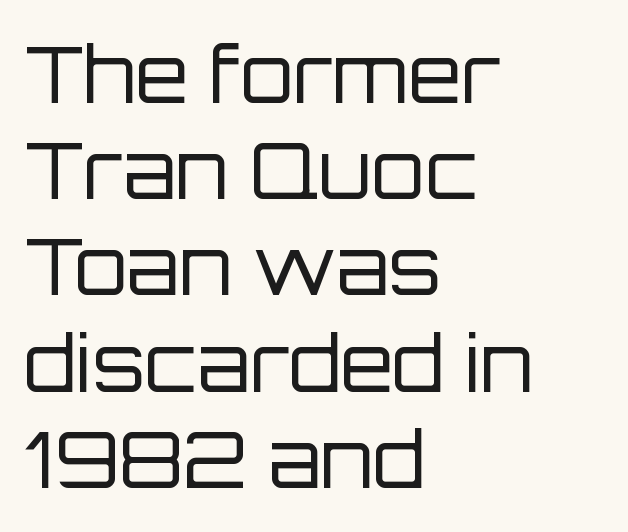
The image shows 77 px regular-weight sans-serif type, upright; set left-aligned, normal line spacing (1.25x), normal letter spacing, not underlined; low stroke contrast and a large x-height.
